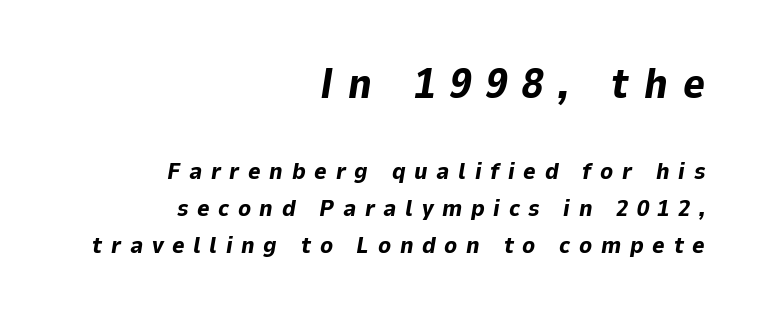
The image shows 42 px bold type, italic (leaning right); set right-aligned, normal line spacing (1.55x), unusually wide letter spacing (+0.36 em), not underlined; the first (top) block is 1.75x larger; low stroke contrast and a medium x-height.
